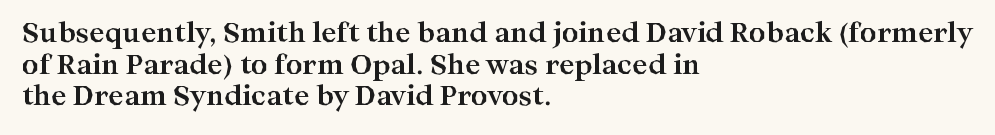
The image shows 26 px bold type, upright; set left-aligned, line spacing 1.22x, normal letter spacing, not underlined.
